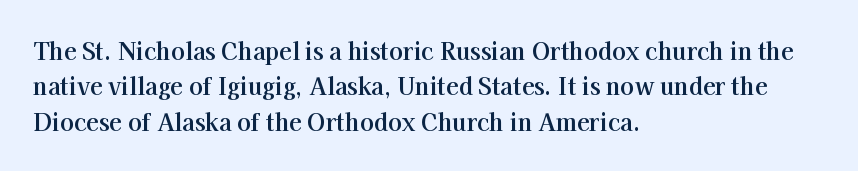
The strip under each line holds only bare page. The designer left line spacing at the default. Typeset ragged right — the left edge is the straight one. Heavy-handed strokes throughout: this text is bold.
